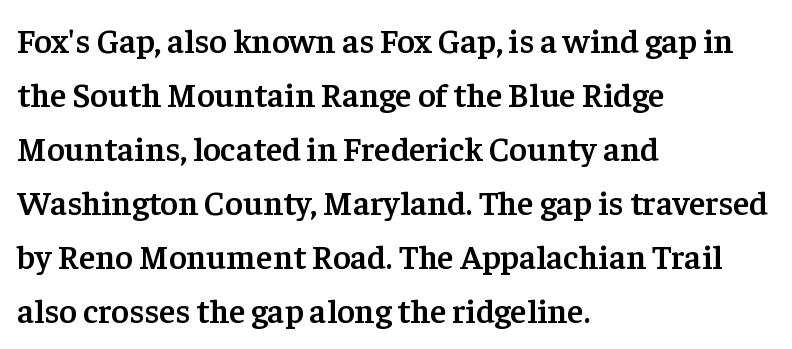
A semibold gives these letters moderate extra thickness, short of bold. These lines are set flush left with a ragged right edge. Spacing between characters is what you'd get straight out of the box. Stroke terminals: seriffed.
